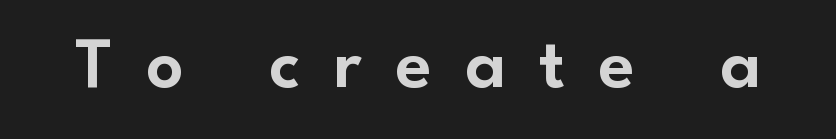
The image shows 74 px sans-serif type, upright; set unusually wide letter spacing (+0.45 em), not underlined; low stroke contrast and a small x-height.
